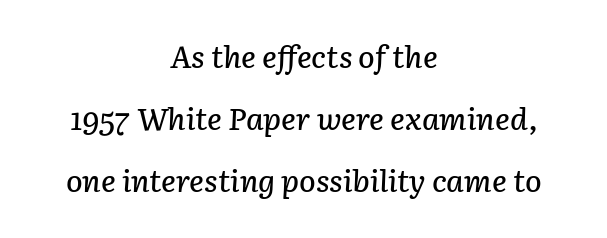
Q: Is the text italic (slanted)? A: Yes, it leans right by about 3 degrees.
Q: Is the text underlined? A: No.
Q: How is the paragraph aligned? A: Centered.
Q: Is the spacing between letters normal or unusually wide? A: Normal.
Q: Is the spacing between lines tight, normal or loose? A: Loose.
Q: Width (condensed, normal, or wide)? A: Normal.
Q: Stroke contrast? A: Low.
Q: x-height? A: Medium.
Q: Monospaced? A: No.
